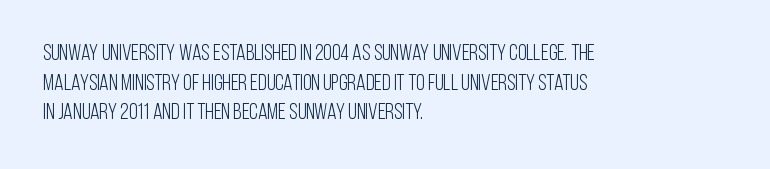
The image shows 22 px text type, upright; set left-aligned, normal line spacing (1.35x), normal letter spacing, not underlined.
